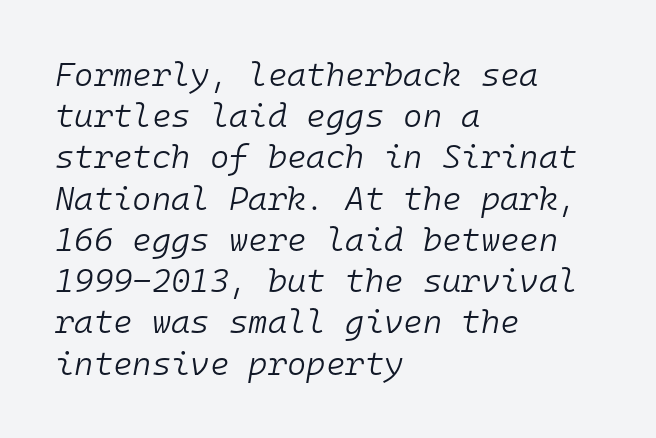
{"italic": "yes", "lean": "right", "slant_degrees": 10, "bold": "no", "weight": "light", "width": "normal", "stroke_contrast": "low", "x_height": "medium", "monospaced": "yes", "underline": "no", "align": "left", "line_spacing": "normal", "line_spacing_ratio": 1.25, "letter_spacing": "normal", "letter_spacing_em": 0.0, "glyph_px": 33}
